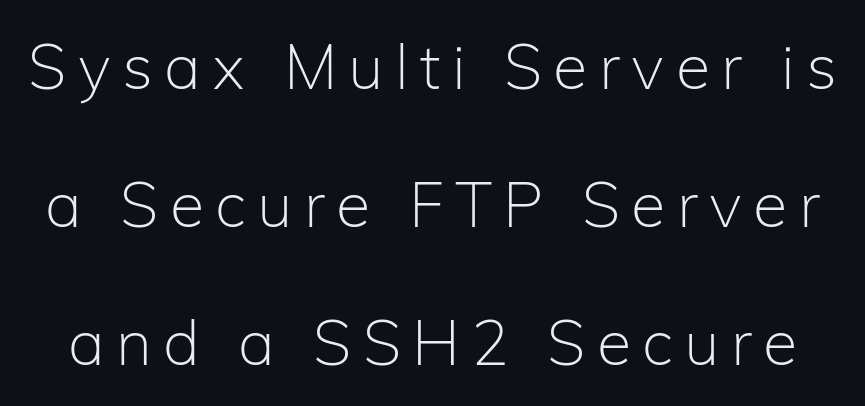
The image shows 63 px light sans-serif type, upright; set loose line spacing (2.19x), not underlined; low stroke contrast and a medium x-height.
